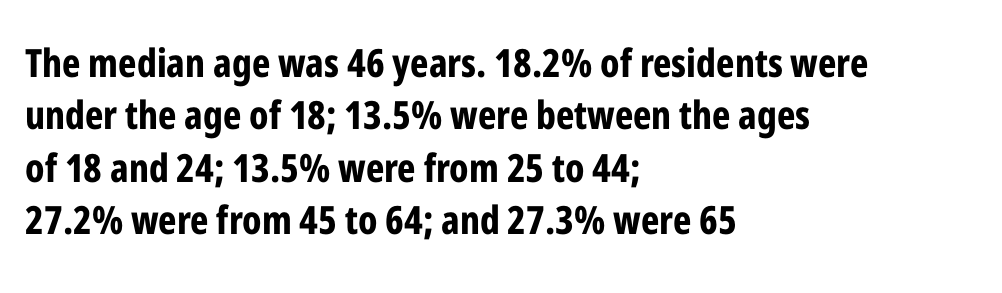
The image shows 39 px bold, condensed sans-serif type, upright; set left-aligned, normal line spacing (1.34x), normal letter spacing, not underlined; low stroke contrast and a medium x-height.
